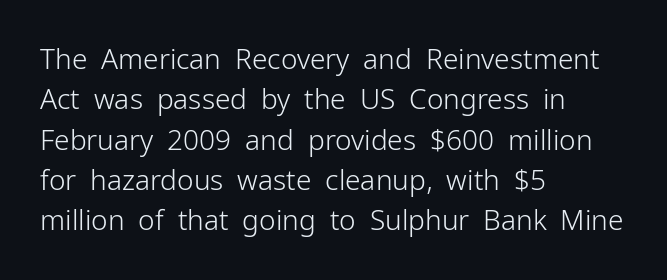
Style check: upright. Font category for this specimen: sans-serif. Regarding leading, the lines here are spaced in the standard way. Stroke thickness stays within the range of a standard reading face or lighter. The lines are quadded left.
